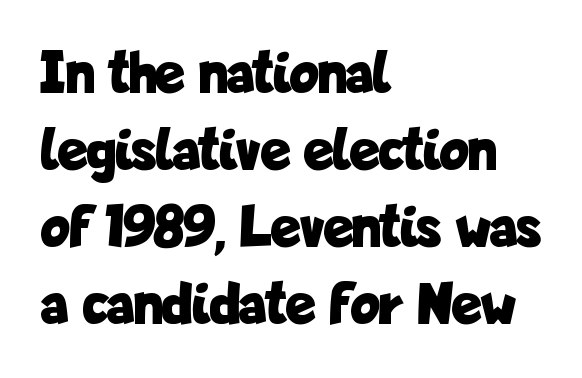
Q: Is the text bold? A: Yes.
Q: Is the text italic (slanted)? A: No, it is upright.
Q: Is the typeface a serif or a sans-serif typeface? A: Sans-serif.
Q: Is the text underlined? A: No.
Q: How is the paragraph aligned? A: Left-aligned.
Q: Is the spacing between letters normal or unusually wide? A: Normal.
Q: Is the spacing between lines tight, normal or loose? A: Normal.
Q: Width (condensed, normal, or wide)? A: Condensed.
Q: Stroke contrast? A: Low.
Q: x-height? A: Medium.
Q: Monospaced? A: No.
